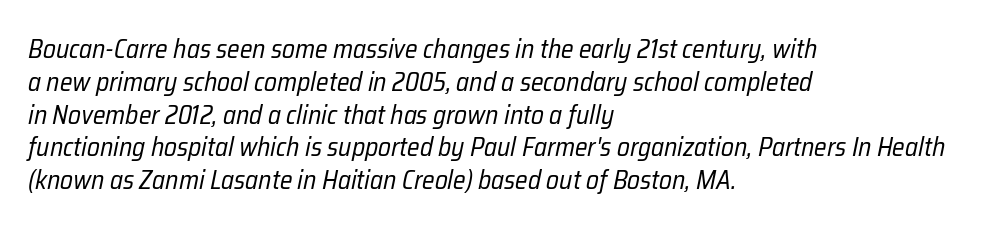
The image shows 26 px text type, italic (leaning right); set left-aligned, normal line spacing (1.26x), normal letter spacing, not underlined.
